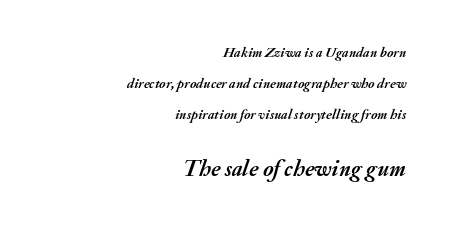
{"italic": "yes", "lean": "right", "slant_degrees": 20, "bold": "yes", "underline": "no", "align": "right", "line_spacing": "loose", "line_spacing_ratio": 2.22, "letter_spacing": "normal", "letter_spacing_em": 0.0, "larger_block": "second", "size_ratio": 1.64, "glyph_px": 23}
